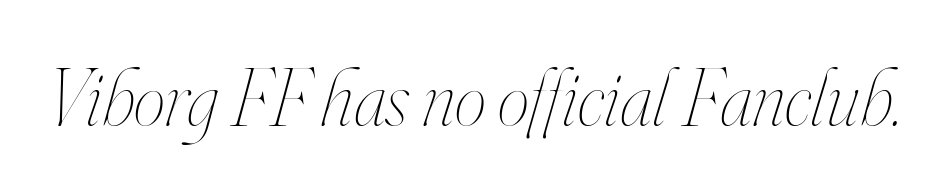
Q: Is the text bold? A: No.
Q: Is the text italic (slanted)? A: Yes, it leans right by about 16 degrees.
Q: Is the text underlined? A: No.
Q: Is the spacing between letters normal or unusually wide? A: Normal.
Q: Width (condensed, normal, or wide)? A: Condensed.
Q: Stroke contrast? A: High.
Q: x-height? A: Small.
Q: Monospaced? A: No.
